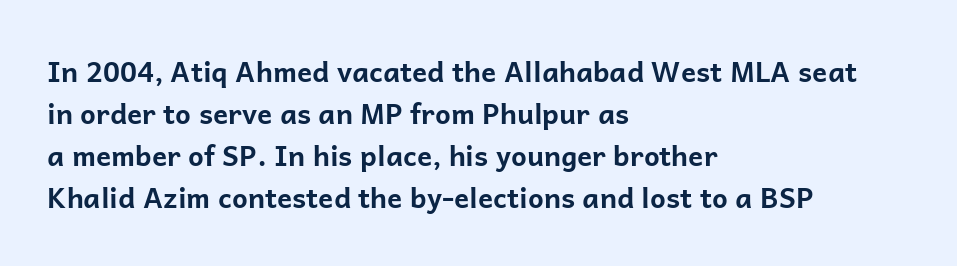
Q: Is the text bold? A: Yes.
Q: Is the text italic (slanted)? A: No, it is upright.
Q: Is the typeface a serif or a sans-serif typeface? A: Sans-serif.
Q: Is the text underlined? A: No.
Q: How is the paragraph aligned? A: Left-aligned.
Q: Is the spacing between letters normal or unusually wide? A: Normal.
Q: Is the spacing between lines tight, normal or loose? A: Normal.
Q: Width (condensed, normal, or wide)? A: Normal.
Q: Stroke contrast? A: Low.
Q: x-height? A: Medium.
Q: Monospaced? A: No.
